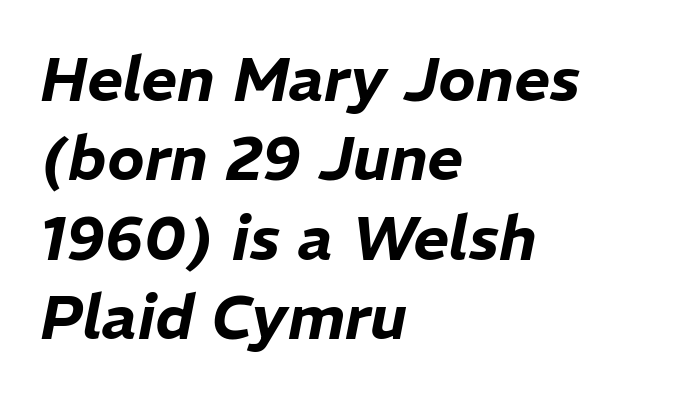
{"italic": "yes", "lean": "right", "slant_degrees": 11, "width": "normal", "stroke_contrast": "low", "x_height": "medium", "monospaced": "no", "underline": "no", "align": "left", "line_spacing": "normal", "line_spacing_ratio": 1.28, "letter_spacing": "normal", "letter_spacing_em": 0.0, "glyph_px": 62}
